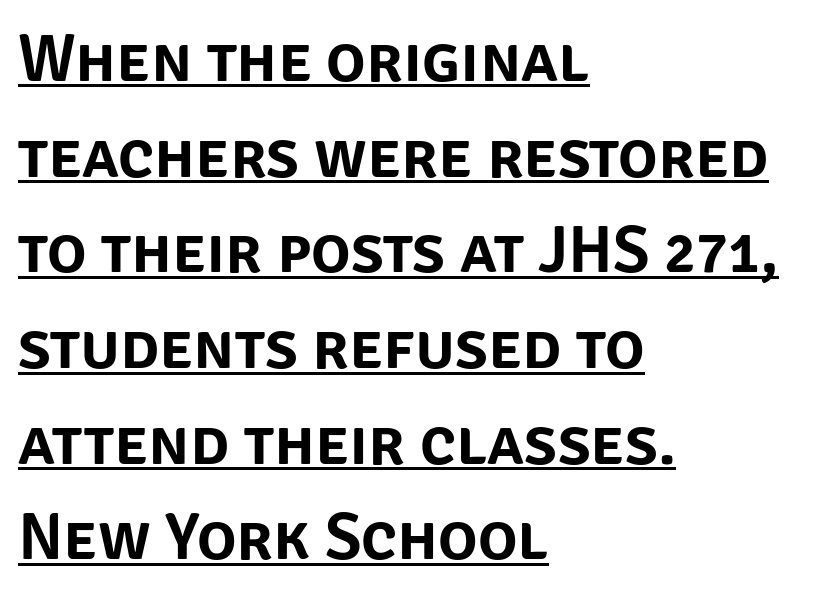
Q: Is the text italic (slanted)? A: No, it is upright.
Q: Is the typeface a serif or a sans-serif typeface? A: Sans-serif.
Q: Is the text underlined? A: Yes.
Q: How is the paragraph aligned? A: Left-aligned.
Q: Is the spacing between letters normal or unusually wide? A: Normal.
Q: Is the spacing between lines tight, normal or loose? A: Normal.
Q: Width (condensed, normal, or wide)? A: Normal.
Q: Stroke contrast? A: Low.
Q: x-height? A: Large.
Q: Monospaced? A: No.
